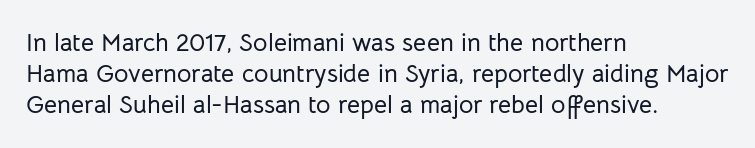
The image shows 25 px text type, upright; set left-aligned, normal line spacing (1.25x), normal letter spacing, not underlined.
